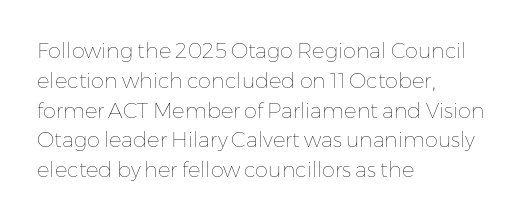
Quick note: interline space is typical. Nothing unusual about the tracking: characters are spaced as the font intends. Unmarked baselines from the first word to the last. No italicization has been applied; the sample stays upright.
